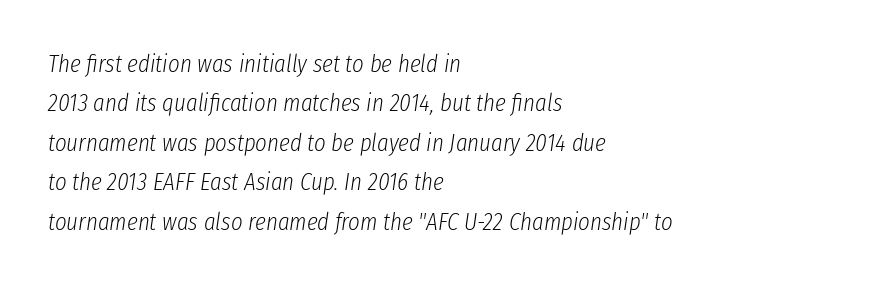
The image shows 25 px text type, italic (leaning right); set left-aligned, normal line spacing (1.58x), normal letter spacing, not underlined.
